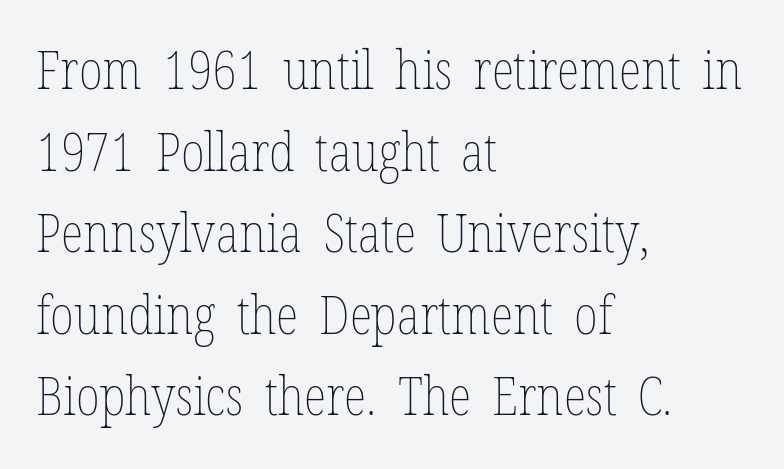
Q: Is the text bold? A: No.
Q: Is the text italic (slanted)? A: No, it is upright.
Q: Is the text underlined? A: No.
Q: How is the paragraph aligned? A: Left-aligned.
Q: Is the spacing between letters normal or unusually wide? A: Normal.
Q: Is the spacing between lines tight, normal or loose? A: Normal.
Q: Width (condensed, normal, or wide)? A: Condensed.
Q: Stroke contrast? A: Low.
Q: x-height? A: Medium.
Q: Monospaced? A: No.
